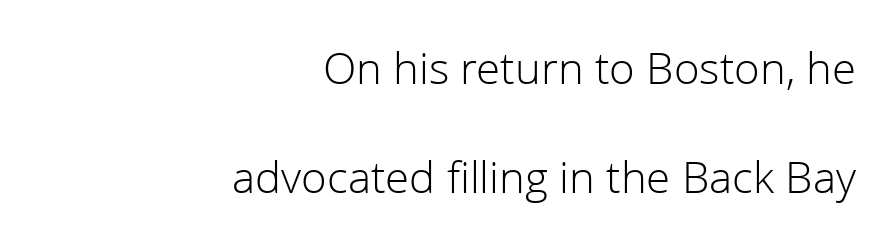
{"serif": "no", "italic": "no", "bold": "no", "weight": "light", "width": "normal", "stroke_contrast": "low", "x_height": "medium", "monospaced": "no", "underline": "no", "align": "right", "line_spacing": "loose", "line_spacing_ratio": 2.32, "letter_spacing": "normal", "letter_spacing_em": 0.0, "glyph_px": 47}
